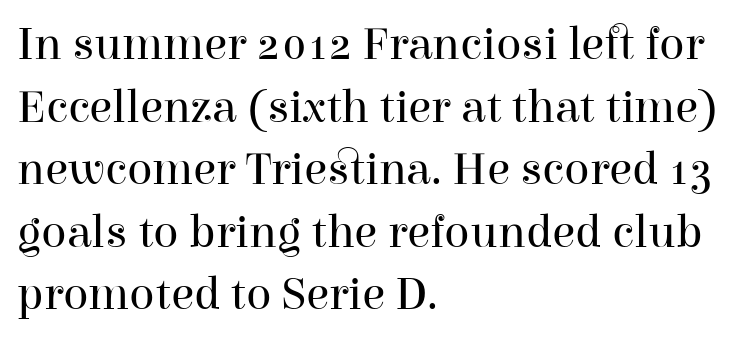
Q: Is the text bold? A: No.
Q: Is the text italic (slanted)? A: No, it is upright.
Q: Is the typeface a serif or a sans-serif typeface? A: Serif.
Q: Is the text underlined? A: No.
Q: How is the paragraph aligned? A: Left-aligned.
Q: Is the spacing between letters normal or unusually wide? A: Normal.
Q: Is the spacing between lines tight, normal or loose? A: Normal.
Q: Width (condensed, normal, or wide)? A: Normal.
Q: Stroke contrast? A: High.
Q: x-height? A: Medium.
Q: Monospaced? A: No.
